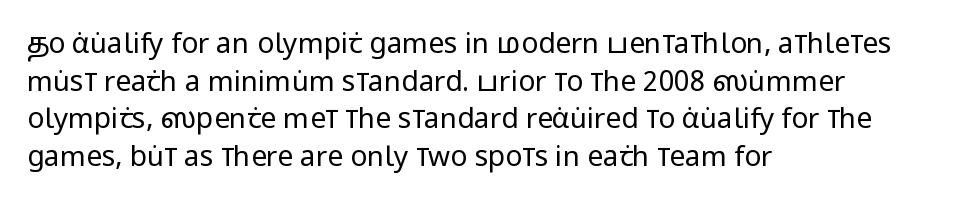
The block of text has a typical density, with ordinary space between rows. Characters follow at the spacing the type designer built in. Beneath every word, the page is bare. The face looks like a standard text weight, possibly lighter. The rendering uses natural spacing where letterforms have individual widths.
